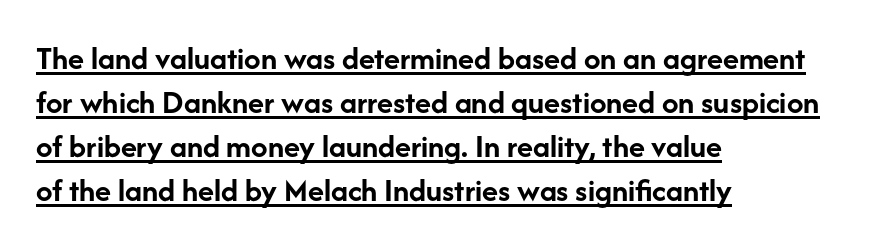
The image shows 33 px semibold sans-serif type, upright; set left-aligned, normal line spacing (1.33x), normal letter spacing, underlined; low stroke contrast and a medium x-height.
